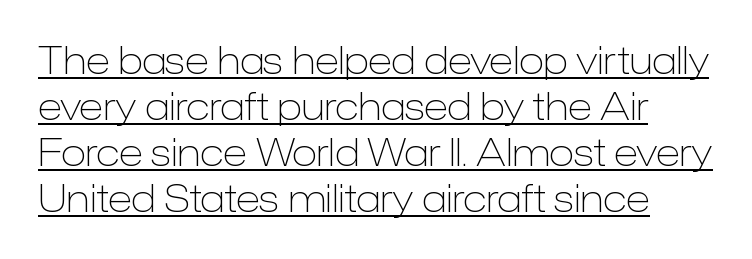
The image shows 37 px light sans-serif type, upright; set line spacing 1.24x, normal letter spacing, underlined; low stroke contrast and a medium x-height.
